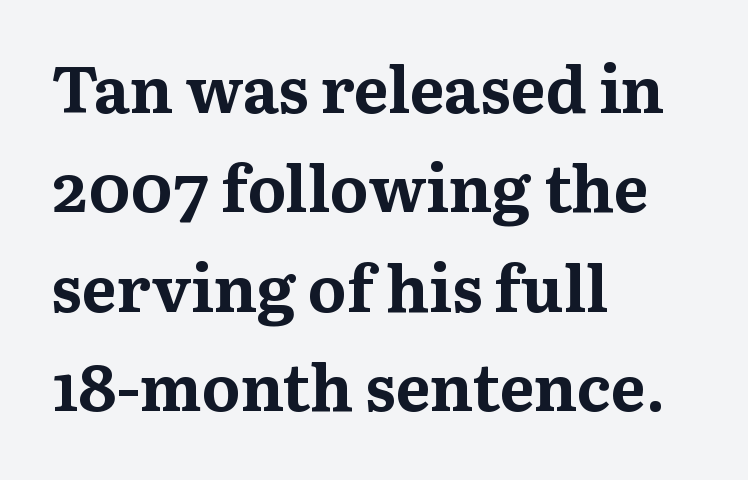
{"serif": "yes", "italic": "no", "bold": "yes", "weight": "bold", "width": "normal", "stroke_contrast": "medium", "x_height": "medium", "monospaced": "no", "underline": "no", "align": "left", "line_spacing": "normal", "line_spacing_ratio": 1.53, "letter_spacing": "normal", "letter_spacing_em": 0.0, "glyph_px": 65}
